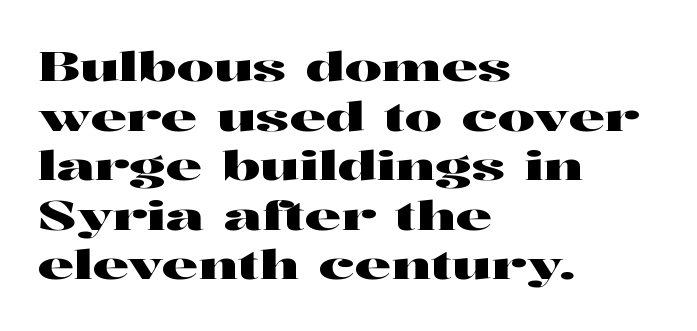
The passage shown is typed in a proportional face where columns would drift. A classic flush-left, rag-right setting is used for this passage. Rule under the text: the space is simply empty. Each letter's strokes conclude with small projecting serifs. The lettering holds an erect, upright posture throughout.
